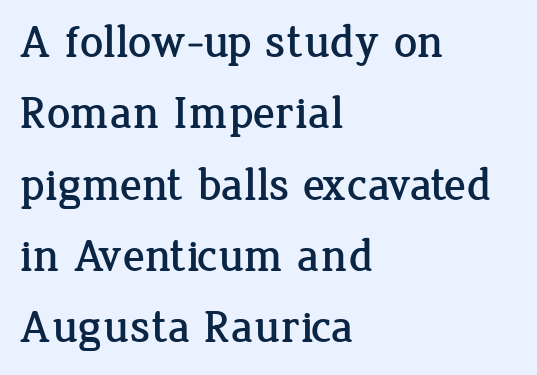
The image shows 46 px serif type, upright; set left-aligned, normal line spacing (1.55x), normal letter spacing, not underlined; low stroke contrast and a medium x-height.
